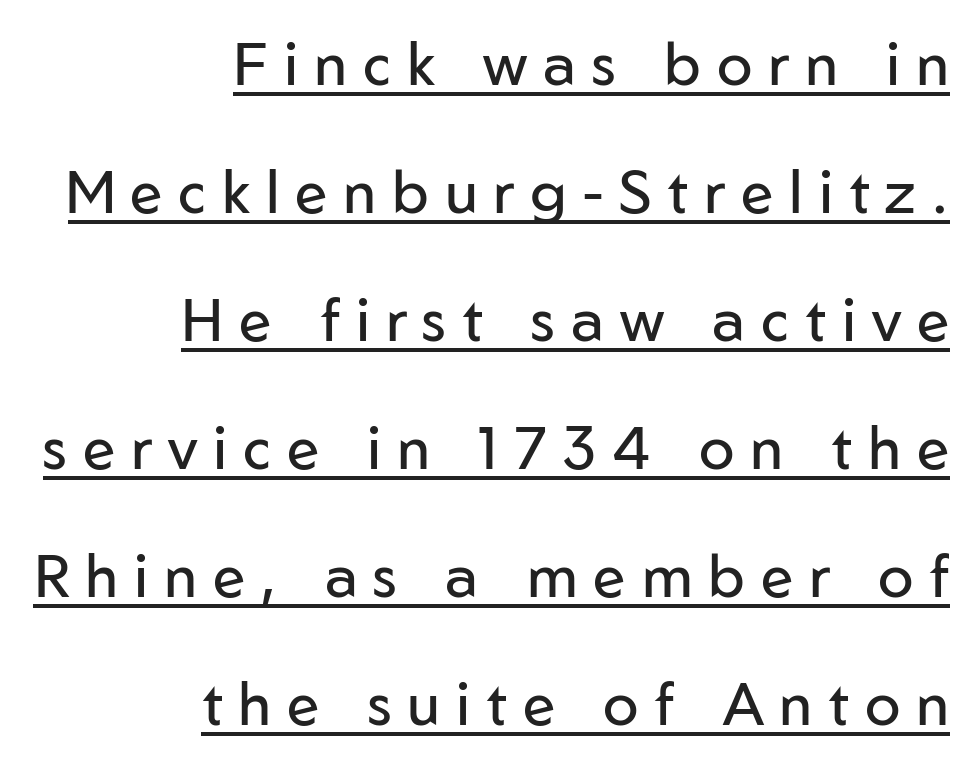
Italic: no, the glyphs are upright roman. Heft: none added — not bold. The string is rendered with underlining switched on. What stands out about the letter spacing? Its width — letters are far apart. Note the varied advance widths — an 'i' is clearly narrower than an 'm'. The passage shown stacks its lines with a broad gap.
